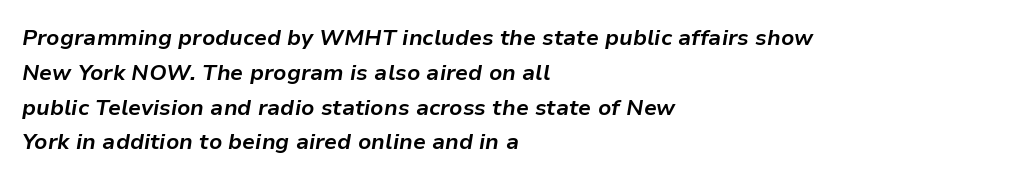
{"italic": "yes", "lean": "right", "slant_degrees": 9, "bold": "yes", "underline": "no", "align": "left", "line_spacing": "normal", "line_spacing_ratio": 1.58, "letter_spacing": "normal", "letter_spacing_em": 0.0, "glyph_px": 22}
